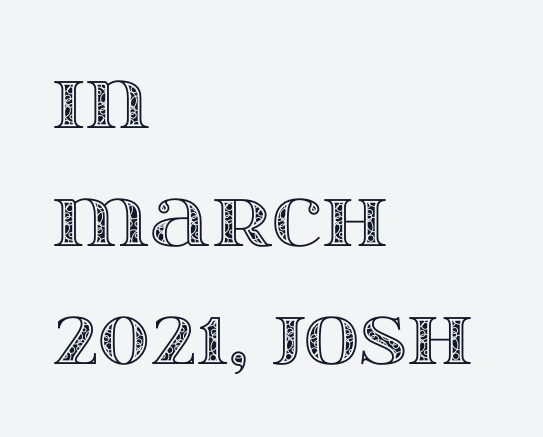
The passage is arranged the way most books set body copy — flush left. Type without underlining. Each word holds together tightly as a unit, with standard inter-letter gaps. This sample uses an upright cut, with every glyph sitting square on the baseline.
